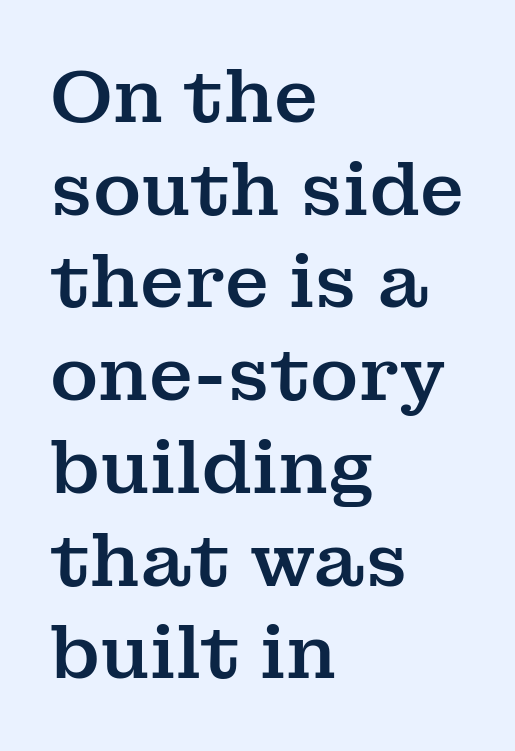
{"serif": "yes", "italic": "no", "width": "normal", "stroke_contrast": "medium", "x_height": "medium", "monospaced": "no", "underline": "no", "align": "left", "line_spacing": "normal", "line_spacing_ratio": 1.27, "letter_spacing": "normal", "letter_spacing_em": 0.0, "glyph_px": 73}
